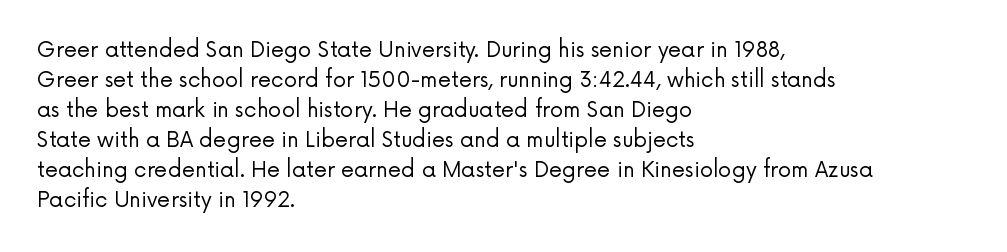
Q: Is the text bold? A: No.
Q: Is the text italic (slanted)? A: No, it is upright.
Q: Is the text underlined? A: No.
Q: How is the paragraph aligned? A: Left-aligned.
Q: Is the spacing between letters normal or unusually wide? A: Normal.
Q: Is the spacing between lines tight, normal or loose? A: Normal.
